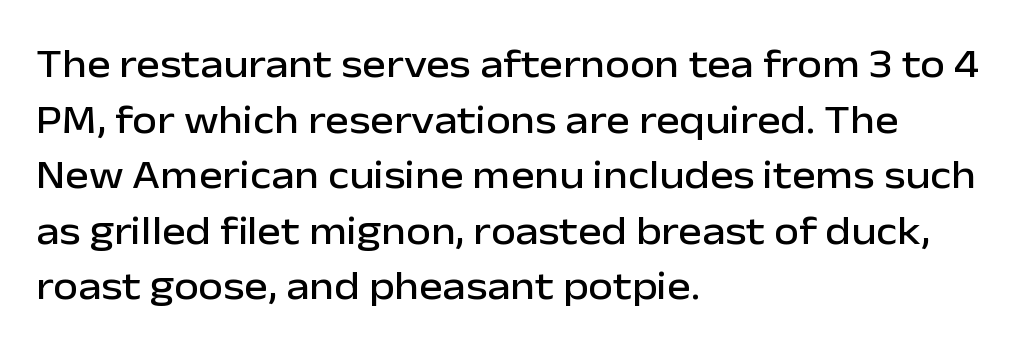
{"serif": "no", "italic": "no", "width": "normal", "stroke_contrast": "low", "x_height": "medium", "monospaced": "no", "underline": "no", "align": "left", "line_spacing": "normal", "line_spacing_ratio": 1.39, "letter_spacing": "normal", "letter_spacing_em": 0.0, "glyph_px": 40}
